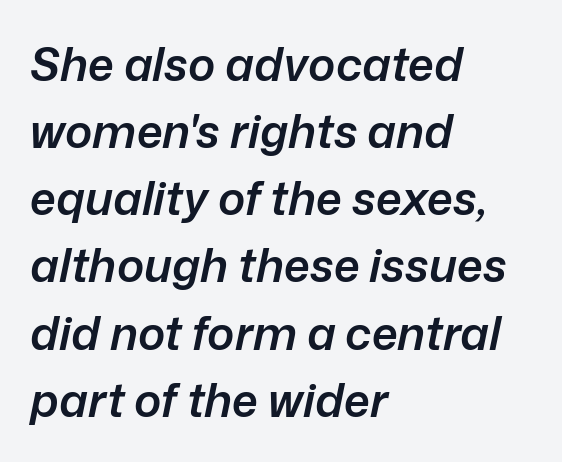
The block of text has a typical density, with ordinary space between rows. The letterforms sit shoulder to shoulder at normal distance. Underline: absent. Italic? Definitely — the glyphs are oblique. Is this a fixed-width face? No — the glyphs have proportional, varying widths.
